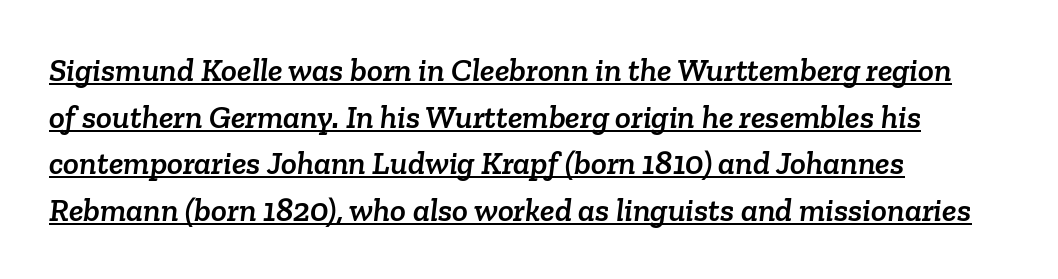
{"serif": "yes", "width": "normal", "stroke_contrast": "low", "x_height": "medium", "monospaced": "no", "underline": "yes", "align": "left", "line_spacing": "normal", "line_spacing_ratio": 1.41, "letter_spacing": "normal", "letter_spacing_em": 0.0, "glyph_px": 33}
